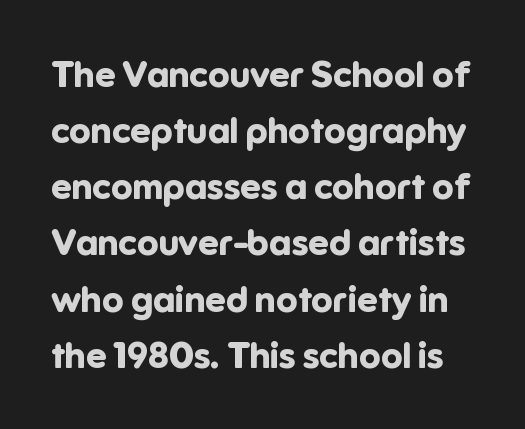
Q: Is the text bold? A: Yes.
Q: Is the text italic (slanted)? A: No, it is upright.
Q: Is the typeface a serif or a sans-serif typeface? A: Sans-serif.
Q: Is the text underlined? A: No.
Q: Is the spacing between letters normal or unusually wide? A: Normal.
Q: Is the spacing between lines tight, normal or loose? A: Normal.
Q: Width (condensed, normal, or wide)? A: Normal.
Q: Stroke contrast? A: Low.
Q: x-height? A: Medium.
Q: Monospaced? A: No.
